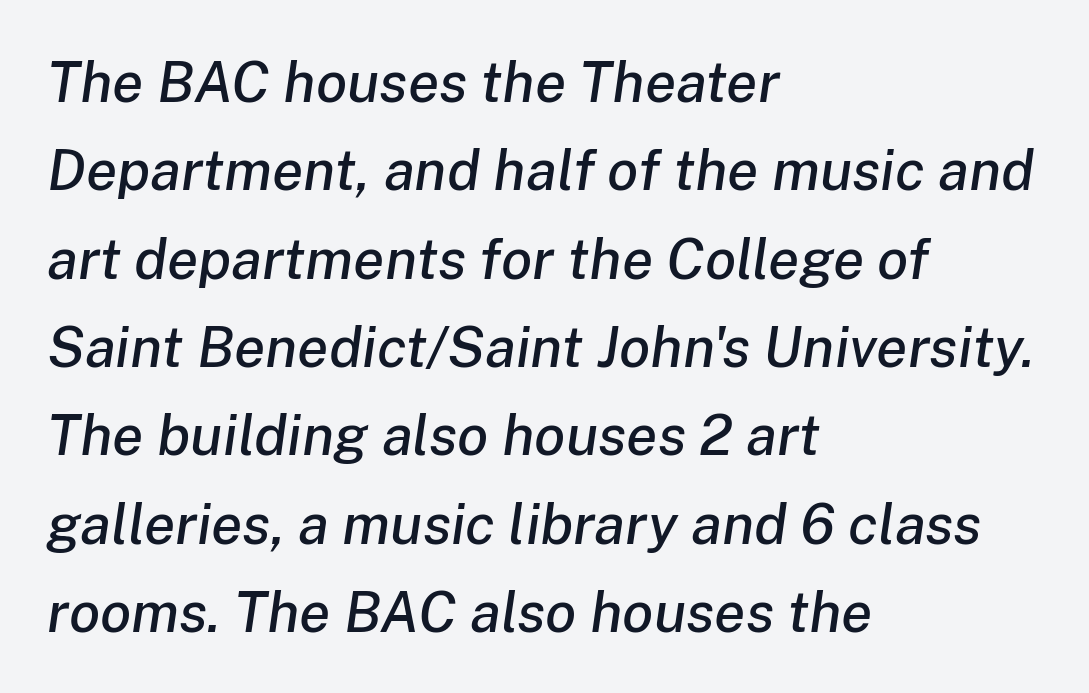
Q: Is the text italic (slanted)? A: Yes, it leans right by about 8 degrees.
Q: Is the text underlined? A: No.
Q: How is the paragraph aligned? A: Left-aligned.
Q: Is the spacing between letters normal or unusually wide? A: Normal.
Q: Is the spacing between lines tight, normal or loose? A: Normal.
Q: Width (condensed, normal, or wide)? A: Normal.
Q: Stroke contrast? A: Low.
Q: x-height? A: Medium.
Q: Monospaced? A: No.
